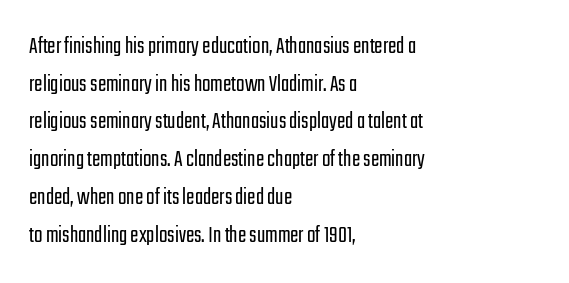
The image shows 25 px text type, upright; set left-aligned, normal line spacing (1.51x), normal letter spacing, not underlined.
